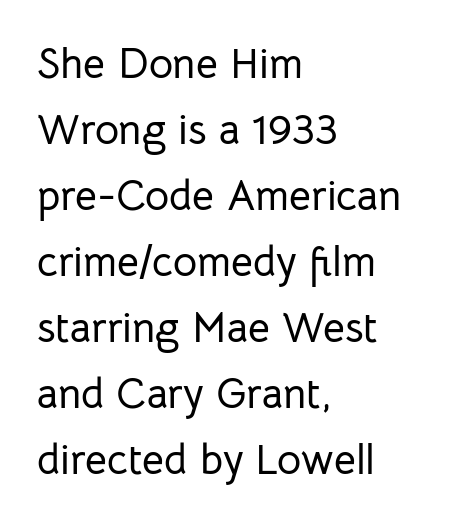
{"serif": "no", "italic": "no", "width": "normal", "stroke_contrast": "low", "x_height": "medium", "monospaced": "no", "underline": "no", "align": "left", "line_spacing": "normal", "line_spacing_ratio": 1.57, "letter_spacing": "normal", "letter_spacing_em": 0.0, "glyph_px": 42}
